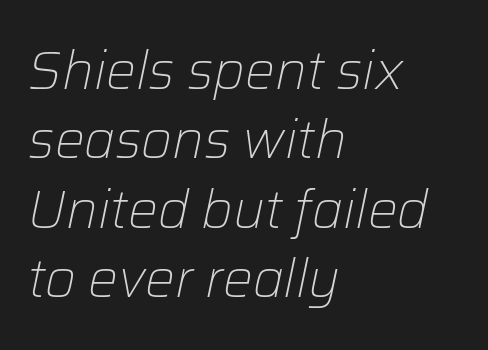
Type without underlining. Short and long lines alike share a common starting point at left. Slant detected: the letters are inclined. Short note: letters normally spaced. Vertically, the passage feels balanced, rows spaced as you'd expect. The letters advance in unequal steps, a hallmark of proportional type.
